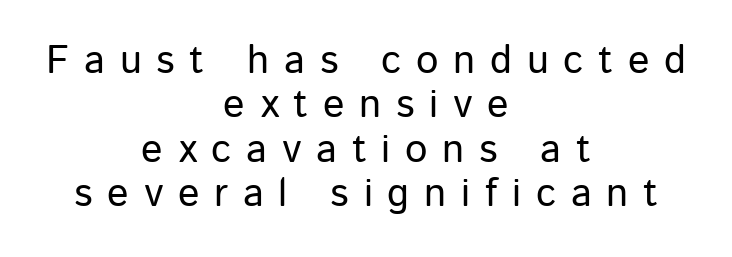
The rendering uses natural spacing where letterforms have individual widths. Successive baselines arrive quickly, one right under another. The strip under each line holds only bare page. Examine the stroke ends and you'll find no serifs. Is the block centered? Yes — each line is placed symmetrically about the middle. Vertical strokes here are truly vertical.
